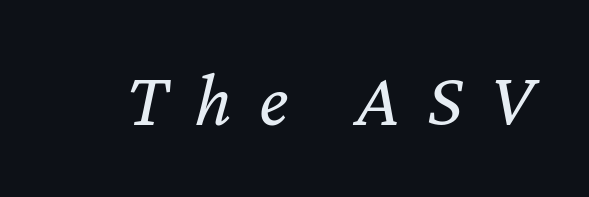
{"italic": "yes", "lean": "right", "slant_degrees": 12, "bold": "no", "weight": "regular", "width": "normal", "stroke_contrast": "low", "x_height": "medium", "monospaced": "no", "underline": "no", "letter_spacing": "wide", "letter_spacing_em": 0.35, "glyph_px": 77}
